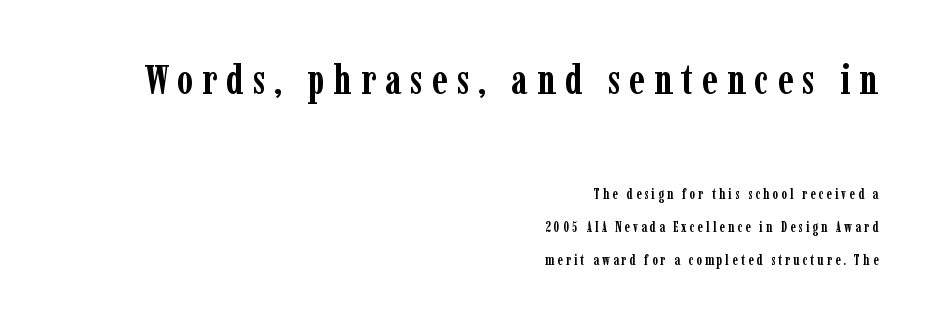
The image shows 41 px semibold, condensed serif type, upright; set right-aligned, loose line spacing (2.36x), unusually wide letter spacing (+0.22 em), not underlined; the first (top) block is 2.93x larger; low stroke contrast and a medium x-height.
